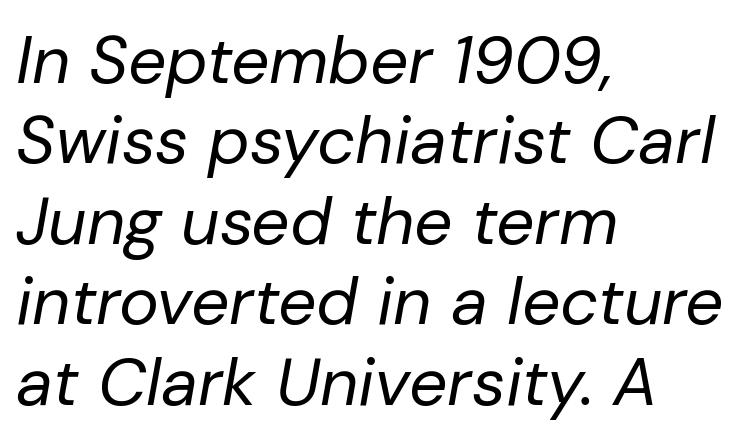
Q: Is the text bold? A: No.
Q: Is the text italic (slanted)? A: Yes, it leans right by about 10 degrees.
Q: Is the text underlined? A: No.
Q: How is the paragraph aligned? A: Left-aligned.
Q: Is the spacing between letters normal or unusually wide? A: Normal.
Q: Width (condensed, normal, or wide)? A: Normal.
Q: Stroke contrast? A: Low.
Q: x-height? A: Medium.
Q: Monospaced? A: No.
